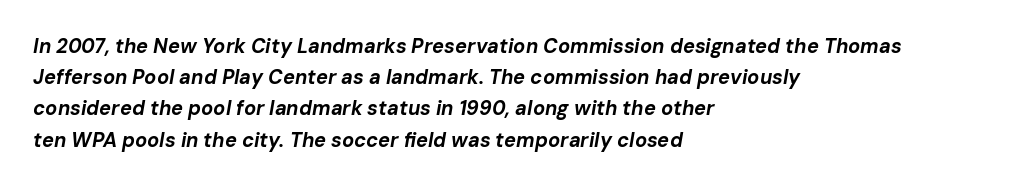
{"italic": "yes", "lean": "right", "slant_degrees": 10, "bold": "yes", "underline": "no", "align": "left", "line_spacing": "normal", "line_spacing_ratio": 1.56, "letter_spacing": "normal", "letter_spacing_em": 0.0, "glyph_px": 20}
